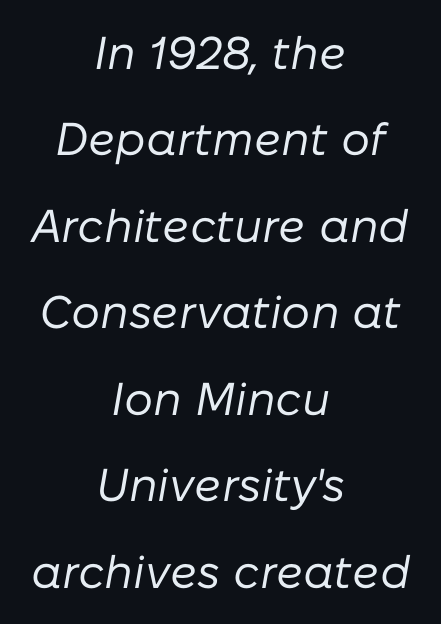
The passage shown is typed in a proportional face where columns would drift. Between one letter and the next there's only the usual sliver of space. Check the space under the baseline: it is left empty. The weight would be labelled regular, book, light, or lighter still.
